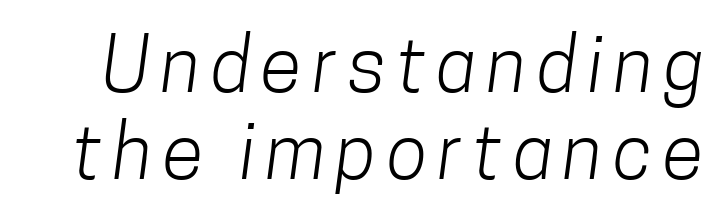
Varying glyph widths throughout — classic text-font behaviour. The cut favours lightness, reaching ordinary text weight at its darkest. The face used here is a sans, in the tradition of grotesques and geometrics. The space beneath each line is pristine and unruled. The rendering uses a small line-height, squeezing the rows.
